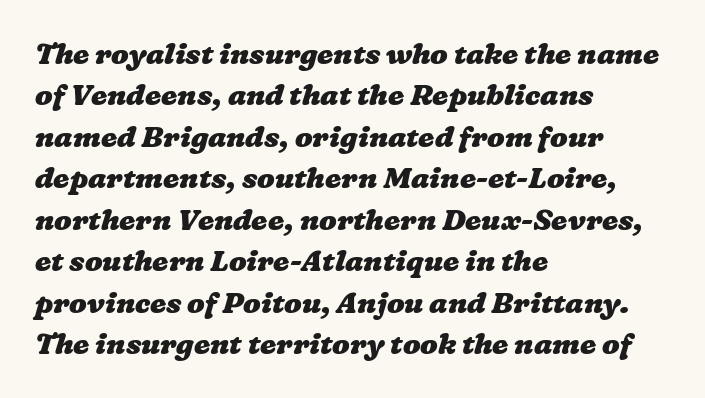
Q: Is the text bold? A: Yes.
Q: Is the text underlined? A: No.
Q: How is the paragraph aligned? A: Left-aligned.
Q: Is the spacing between letters normal or unusually wide? A: Normal.
Q: Is the spacing between lines tight, normal or loose? A: Normal.
Q: Width (condensed, normal, or wide)? A: Wide.
Q: Stroke contrast? A: Low.
Q: x-height? A: Medium.
Q: Monospaced? A: No.
